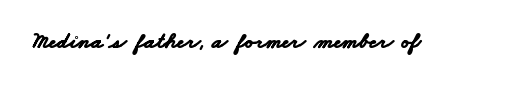
Q: Is the text bold? A: Yes.
Q: Is the text underlined? A: No.
Q: Is the spacing between letters normal or unusually wide? A: Normal.
